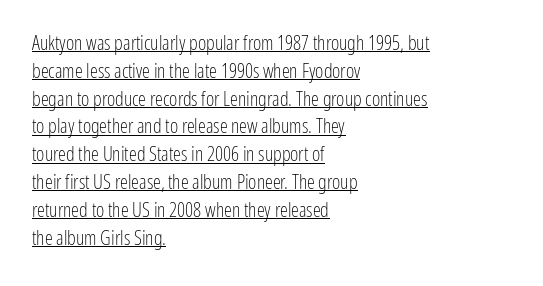
{"italic": "no", "bold": "no", "underline": "yes", "align": "left", "line_spacing": "normal", "line_spacing_ratio": 1.39, "letter_spacing": "normal", "letter_spacing_em": 0.0, "glyph_px": 20}
